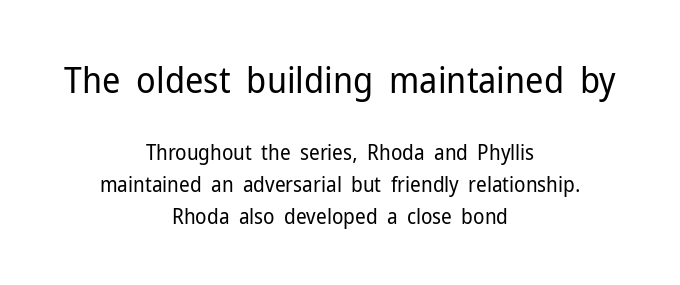
Nobody drew a line under any word here. The letters advance in unequal steps, a hallmark of proportional type. This is the regular roman posture of the typeface. Nothing unusual about the tracking: characters are spaced as the font intends. Of the two passages, the one on top uses the larger point size. The passage shown is typeset with a sans-serif family.
